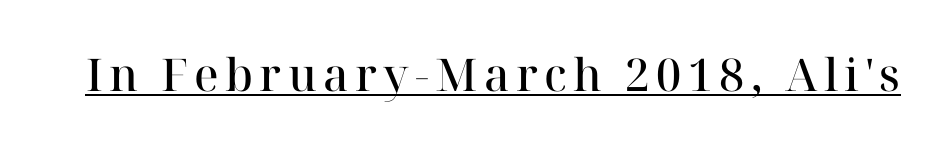
Q: Is the text bold? A: Semi-bold.
Q: Is the text italic (slanted)? A: No, it is upright.
Q: Is the typeface a serif or a sans-serif typeface? A: Serif.
Q: Is the text underlined? A: Yes.
Q: Width (condensed, normal, or wide)? A: Normal.
Q: Stroke contrast? A: High.
Q: x-height? A: Medium.
Q: Monospaced? A: No.
